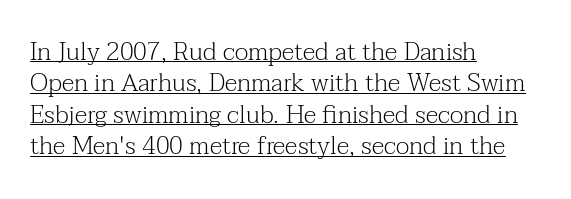
{"italic": "no", "bold": "no", "underline": "yes", "align": "left", "line_spacing": "normal", "line_spacing_ratio": 1.26, "letter_spacing": "normal", "letter_spacing_em": 0.0, "glyph_px": 25}
